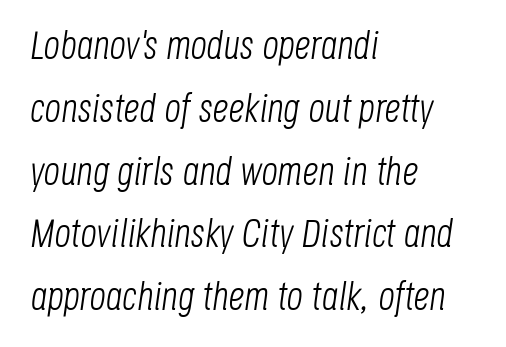
{"italic": "yes", "lean": "right", "slant_degrees": 8, "bold": "no", "weight": "light", "width": "condensed", "stroke_contrast": "low", "x_height": "large", "monospaced": "no", "underline": "no", "align": "left", "line_spacing": "normal", "line_spacing_ratio": 1.57, "letter_spacing": "normal", "letter_spacing_em": 0.0, "glyph_px": 40}
